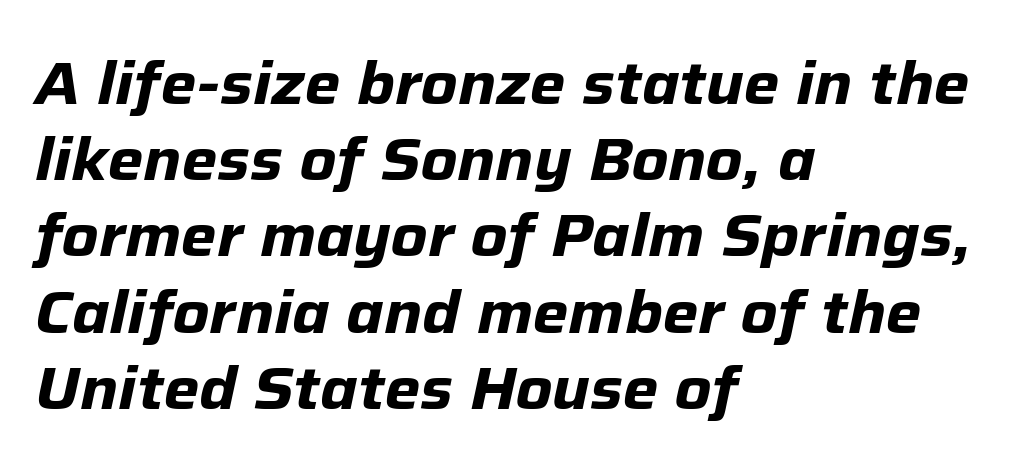
{"italic": "yes", "lean": "right", "slant_degrees": 12, "bold": "yes", "weight": "bold", "width": "normal", "stroke_contrast": "low", "x_height": "medium", "monospaced": "no", "underline": "no", "align": "left", "line_spacing": "normal", "line_spacing_ratio": 1.27, "letter_spacing": "normal", "letter_spacing_em": 0.0, "glyph_px": 60}
